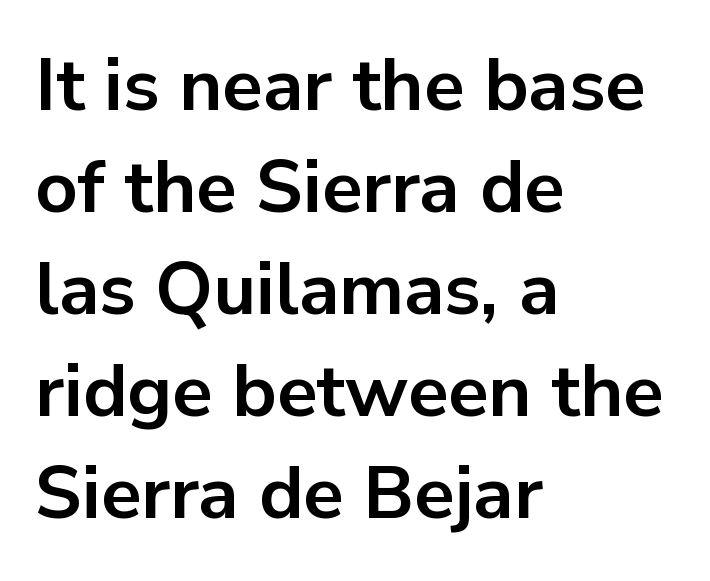
The image shows 74 px bold sans-serif type, upright; set left-aligned, normal line spacing (1.38x), normal letter spacing, not underlined; low stroke contrast and a medium x-height.
